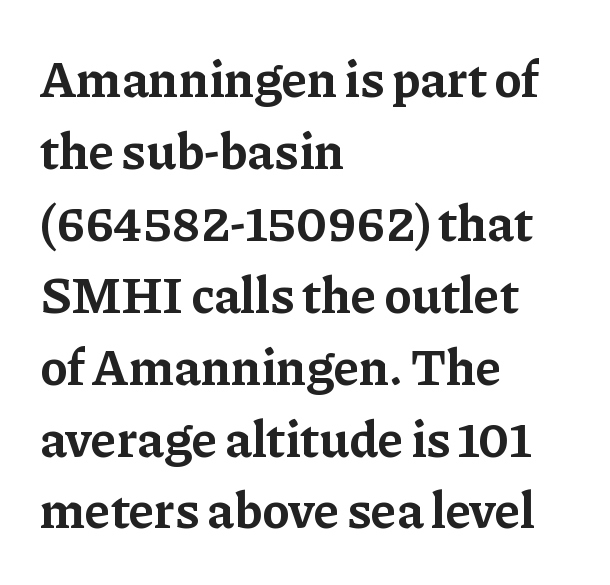
The lines are quadded left. The characters display serif detailing at their extremities. If you measured baseline to baseline, you'd find a middling distance. Notice how the stems are strictly vertical — no italics here. Plenty of ink on the page — the face is bold. Lines of text with bare space underneath.
